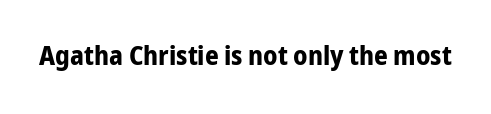
The image shows 27 px bold type, upright; set normal letter spacing, not underlined.
